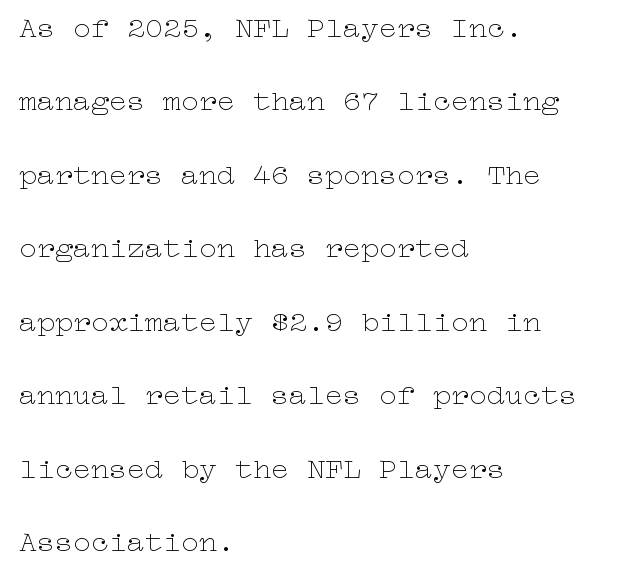
The image shows 30 px thin, wide type, upright; set left-aligned, loose line spacing (2.45x), normal letter spacing, not underlined; low stroke contrast and a medium x-height.
